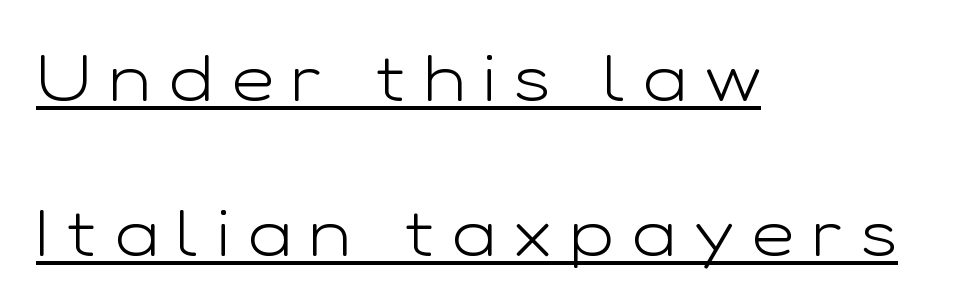
{"serif": "no", "italic": "no", "bold": "no", "weight": "light", "width": "wide", "stroke_contrast": "low", "x_height": "medium", "monospaced": "no", "underline": "yes", "align": "left", "line_spacing": "loose", "line_spacing_ratio": 2.39, "letter_spacing": "wide", "letter_spacing_em": 0.28, "glyph_px": 65}
